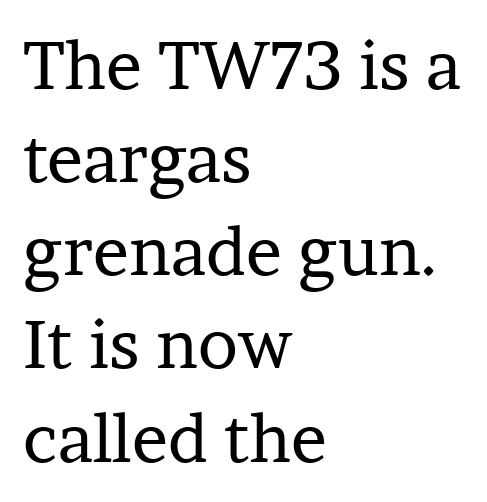
The image shows 67 px regular-weight serif type, upright; set left-aligned, normal line spacing (1.39x), normal letter spacing, not underlined; low stroke contrast and a medium x-height.
